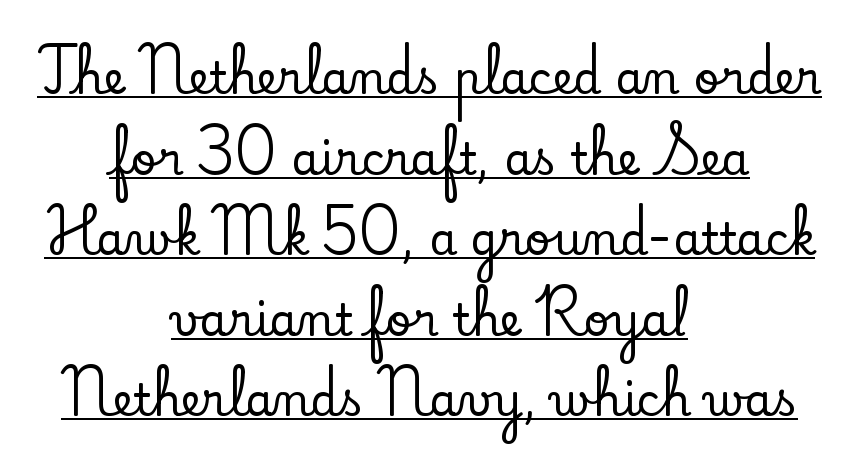
Underlined type. Yep, those are serifs on the letters. Each word holds together tightly as a unit, with standard inter-letter gaps. The setting favours the middle, as headings and verse often do. When letters stand straight like this, we call the style roman or upright. Think of a printed novel: that variable character pitch is what you see here.
